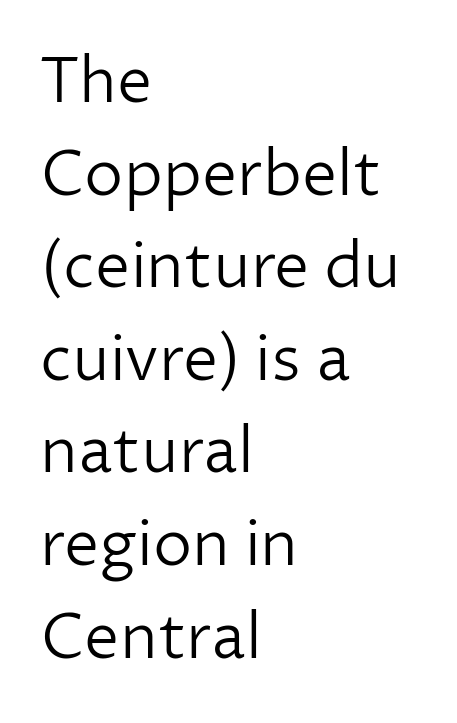
{"serif": "no", "italic": "no", "bold": "no", "weight": "light", "width": "normal", "stroke_contrast": "low", "x_height": "medium", "monospaced": "no", "underline": "no", "align": "left", "line_spacing": "normal", "line_spacing_ratio": 1.47, "letter_spacing": "normal", "letter_spacing_em": 0.0, "glyph_px": 63}
